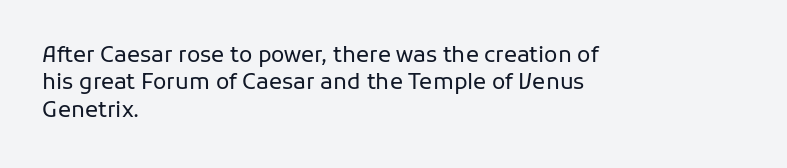
Counters stay open thanks to moderate or lighter strokes. All the whitespace from short lines collects on the right. Normally led — the rows are evenly, conventionally spaced. The glyphs are unaccompanied by any horizontal stroke below them.
